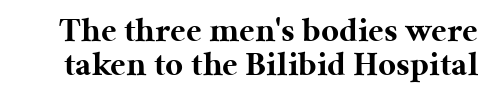
The image shows 35 px bold serif type, upright; set tight line spacing (0.98x), normal letter spacing, not underlined; medium stroke contrast and a medium x-height.
